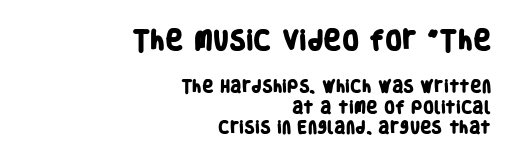
{"bold": "yes", "underline": "no", "align": "right", "line_spacing": "normal", "line_spacing_ratio": 1.47, "letter_spacing": "normal", "letter_spacing_em": 0.0, "larger_block": "first", "size_ratio": 1.57, "glyph_px": 22}
